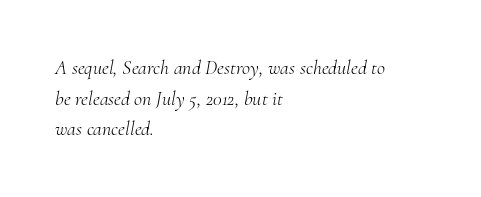
{"italic": "yes", "lean": "right", "slant_degrees": 10, "bold": "no", "underline": "no", "align": "left", "line_spacing": "normal", "line_spacing_ratio": 1.53, "letter_spacing": "normal", "letter_spacing_em": 0.0, "glyph_px": 20}
